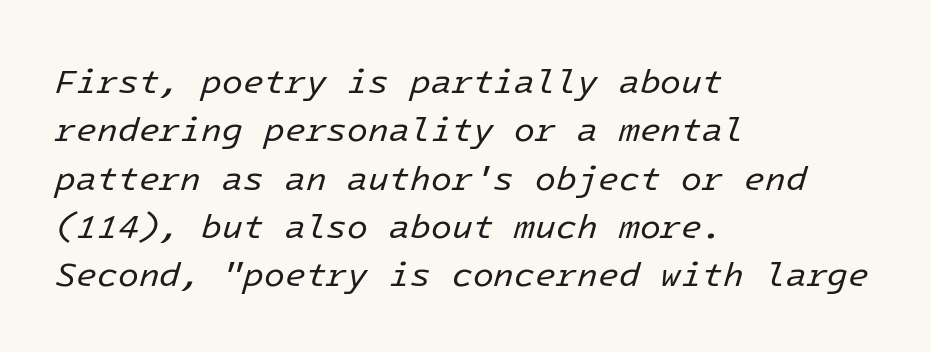
{"italic": "yes", "lean": "right", "slant_degrees": 16, "bold": "no", "weight": "regular", "width": "normal", "stroke_contrast": "low", "x_height": "medium", "underline": "no", "align": "left", "line_spacing": "normal", "line_spacing_ratio": 1.42, "letter_spacing": "normal", "letter_spacing_em": 0.0, "glyph_px": 34}
